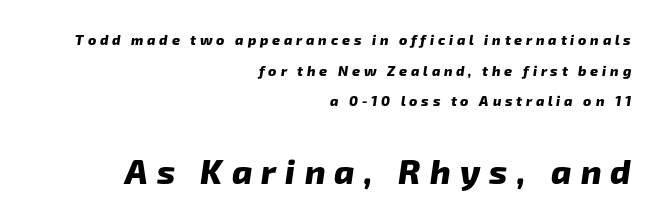
Q: Is the text bold? A: Yes.
Q: Is the typeface a serif or a sans-serif typeface? A: Sans-serif.
Q: Is the text underlined? A: No.
Q: How is the paragraph aligned? A: Right-aligned.
Q: Is the spacing between letters normal or unusually wide? A: Unusually wide.
Q: Is the spacing between lines tight, normal or loose? A: Loose.
Q: Which block of text is set in a larger size, the first (top) or the second (bottom)? A: The second (bottom) one.
Q: Width (condensed, normal, or wide)? A: Normal.
Q: Stroke contrast? A: Low.
Q: x-height? A: Medium.
Q: Monospaced? A: No.
